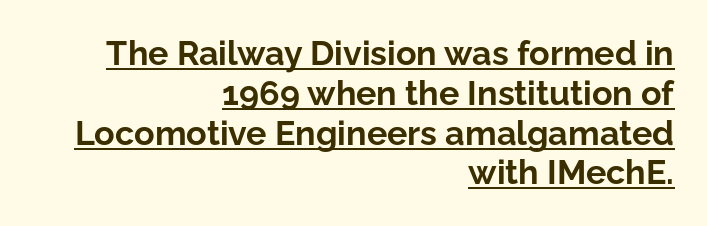
The image shows 34 px bold sans-serif type, upright; set right-aligned, line spacing 1.17x, normal letter spacing, underlined; low stroke contrast and a medium x-height.
